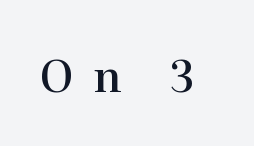
Q: Is the text bold? A: Semi-bold.
Q: Is the text italic (slanted)? A: No, it is upright.
Q: Is the typeface a serif or a sans-serif typeface? A: Serif.
Q: Is the text underlined? A: No.
Q: Is the spacing between letters normal or unusually wide? A: Unusually wide.
Q: Width (condensed, normal, or wide)? A: Normal.
Q: Stroke contrast? A: High.
Q: x-height? A: Medium.
Q: Monospaced? A: No.
